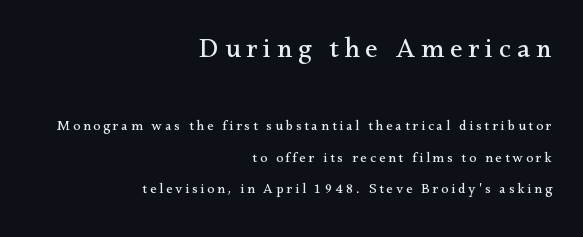
The image shows 28 px regular-weight serif type, upright; set right-aligned, loose line spacing (2.25x), unusually wide letter spacing (+0.21 em), not underlined; the first (top) block is 2.0x larger; medium stroke contrast and a small x-height.
